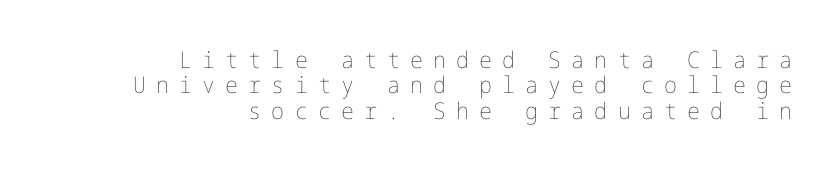
{"italic": "no", "bold": "no", "underline": "no", "align": "right", "line_spacing": "tight", "line_spacing_ratio": 1.1, "letter_spacing": "wide", "letter_spacing_em": 0.44, "glyph_px": 23}
